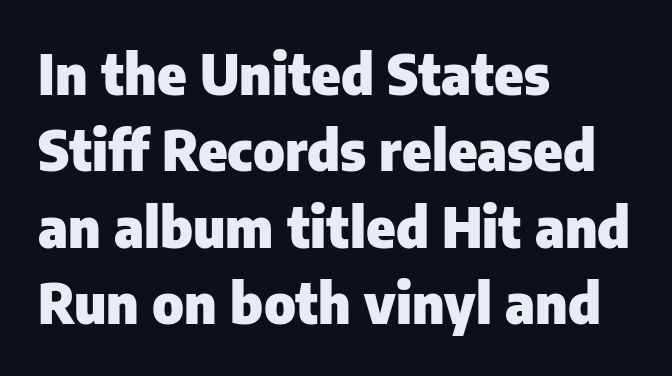
The image shows 55 px heavy sans-serif type, upright; set left-aligned, normal line spacing (1.39x), normal letter spacing, not underlined; low stroke contrast and a medium x-height.
